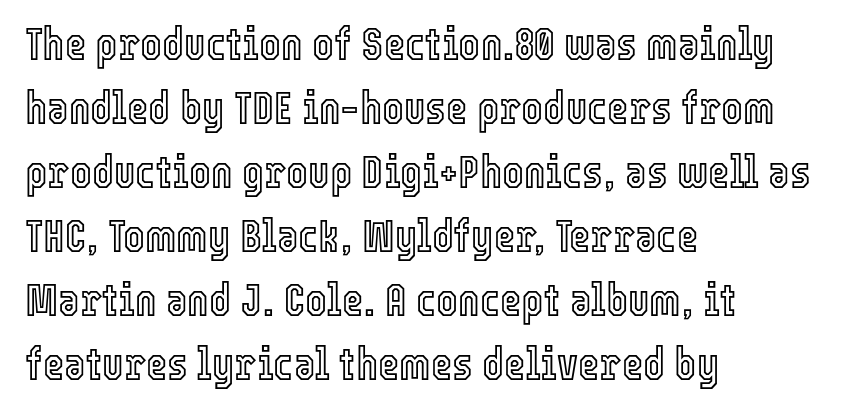
Q: Is the text italic (slanted)? A: No, it is upright.
Q: Is the text underlined? A: No.
Q: How is the paragraph aligned? A: Left-aligned.
Q: Is the spacing between letters normal or unusually wide? A: Normal.
Q: Is the spacing between lines tight, normal or loose? A: Normal.
Q: Width (condensed, normal, or wide)? A: Condensed.
Q: x-height? A: Medium.
Q: Monospaced? A: No.
